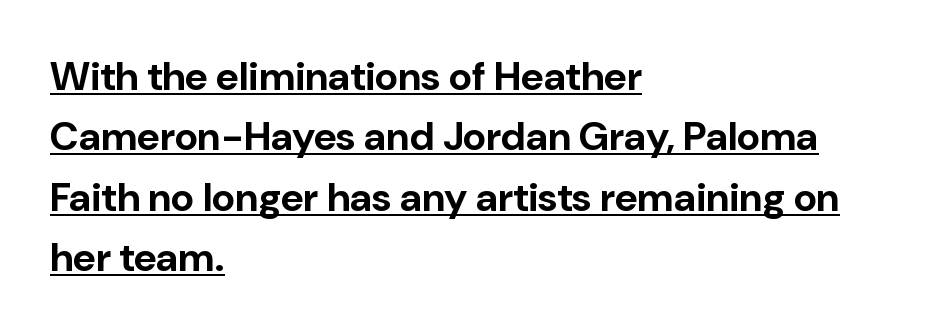
Q: Is the text bold? A: Yes.
Q: Is the text italic (slanted)? A: No, it is upright.
Q: Is the typeface a serif or a sans-serif typeface? A: Sans-serif.
Q: Is the text underlined? A: Yes.
Q: How is the paragraph aligned? A: Left-aligned.
Q: Is the spacing between letters normal or unusually wide? A: Normal.
Q: Is the spacing between lines tight, normal or loose? A: Normal.
Q: Width (condensed, normal, or wide)? A: Normal.
Q: Stroke contrast? A: Low.
Q: x-height? A: Medium.
Q: Monospaced? A: No.
